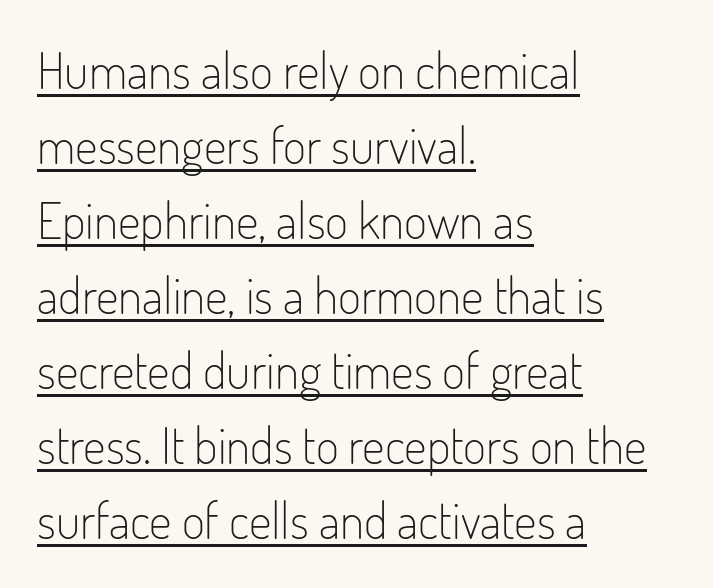
Q: Is the text bold? A: No.
Q: Is the text italic (slanted)? A: No, it is upright.
Q: Is the typeface a serif or a sans-serif typeface? A: Sans-serif.
Q: Is the text underlined? A: Yes.
Q: How is the paragraph aligned? A: Left-aligned.
Q: Is the spacing between letters normal or unusually wide? A: Normal.
Q: Is the spacing between lines tight, normal or loose? A: Normal.
Q: Width (condensed, normal, or wide)? A: Condensed.
Q: Stroke contrast? A: Low.
Q: x-height? A: Small.
Q: Monospaced? A: No.
